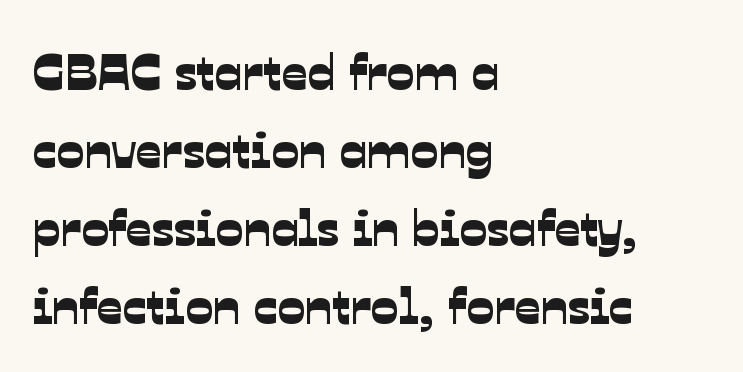
{"serif": "no", "width": "normal", "stroke_contrast": "low", "x_height": "medium", "monospaced": "no", "underline": "no", "align": "left", "line_spacing": "normal", "line_spacing_ratio": 1.53, "letter_spacing": "normal", "letter_spacing_em": 0.0, "glyph_px": 51}
